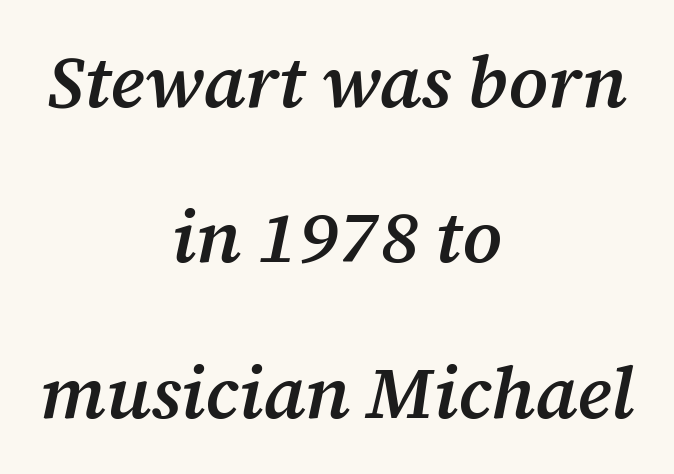
One-word summary of the alignment: center. A fair bit of extra ink — the face is semibold, not bold. Observe the ordinary spacing: letters are neighbours, not strangers. Type without underlining. Typographically, this falls in the serif category.
